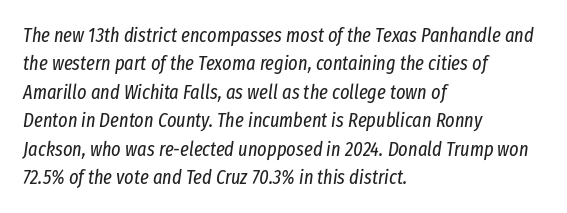
The image shows 20 px text type, italic (leaning right); set left-aligned, normal line spacing (1.42x), normal letter spacing, not underlined.
